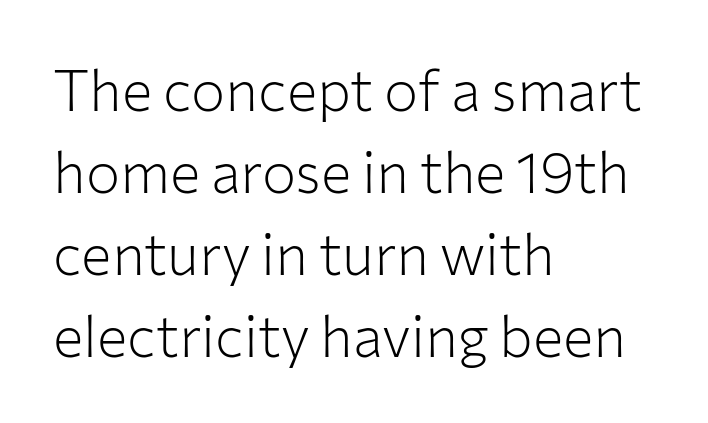
The image shows 57 px light sans-serif type, upright; set left-aligned, normal line spacing (1.44x), normal letter spacing, not underlined; low stroke contrast and a medium x-height.
